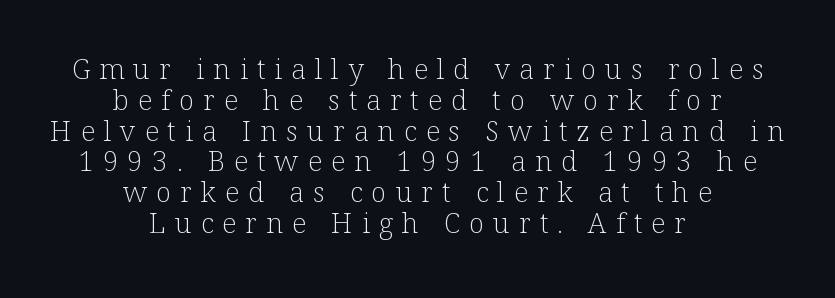
The image shows 28 px light serif type, upright; set centered, tight line spacing (1.1x), unusually wide letter spacing (+0.32 em), not underlined; low stroke contrast and a medium x-height.
